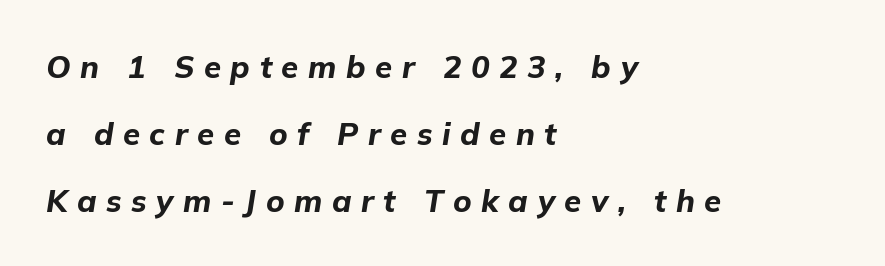
{"italic": "yes", "lean": "right", "slant_degrees": 9, "bold": "yes", "weight": "bold", "width": "normal", "stroke_contrast": "low", "x_height": "medium", "monospaced": "no", "underline": "no", "align": "left", "line_spacing": "loose", "line_spacing_ratio": 2.16, "letter_spacing": "wide", "letter_spacing_em": 0.31, "glyph_px": 31}
